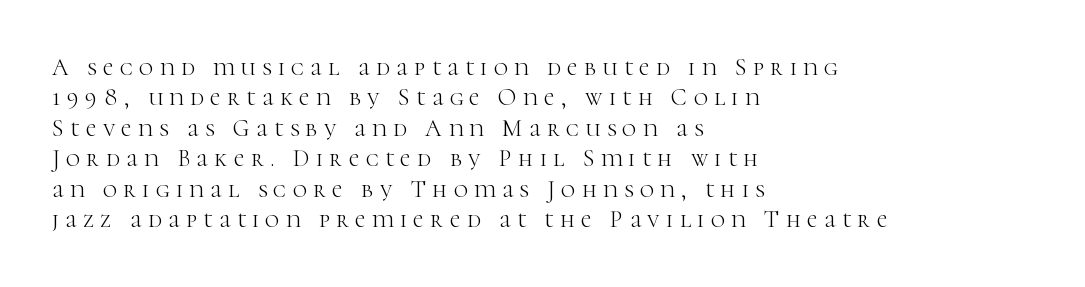
Whoever set this chose a conventional vertical rhythm. Look at the tracking — it's clearly loosened, letters drifting apart. A classic flush-left, rag-right setting is used for this passage. This reads as an unemphasized weight, regular at the heaviest.
